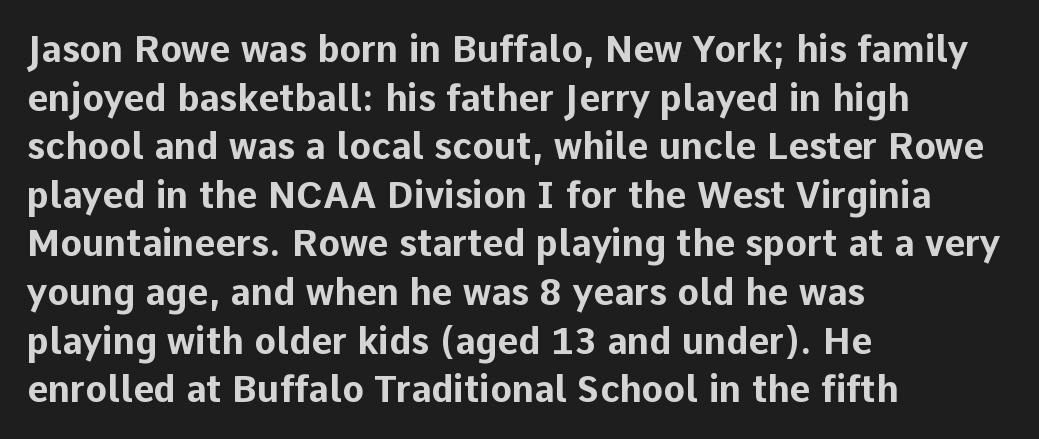
{"serif": "no", "italic": "no", "bold": "yes", "weight": "bold", "width": "normal", "stroke_contrast": "low", "x_height": "medium", "monospaced": "no", "underline": "no", "align": "left", "line_spacing": "normal", "line_spacing_ratio": 1.35, "letter_spacing": "normal", "letter_spacing_em": 0.0, "glyph_px": 36}
